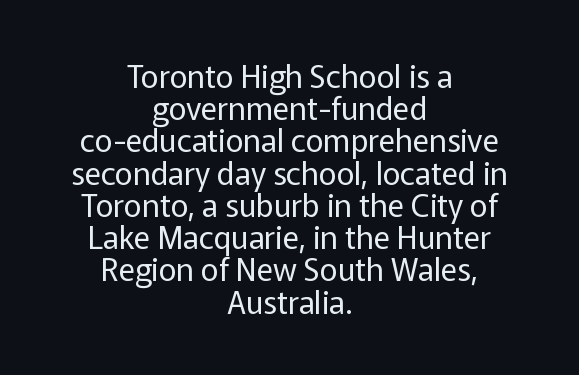
The typesetter chose a symmetrical, centered arrangement here. Ascenders rise straight up at ninety degrees. Here the designer chose a conventional face with non-uniform glyph widths. Words appear dense and cohesive because spacing is normal. Honestly, there is no underline to notice here at all. You can tell from the bare stems that sans-serif type was used.
